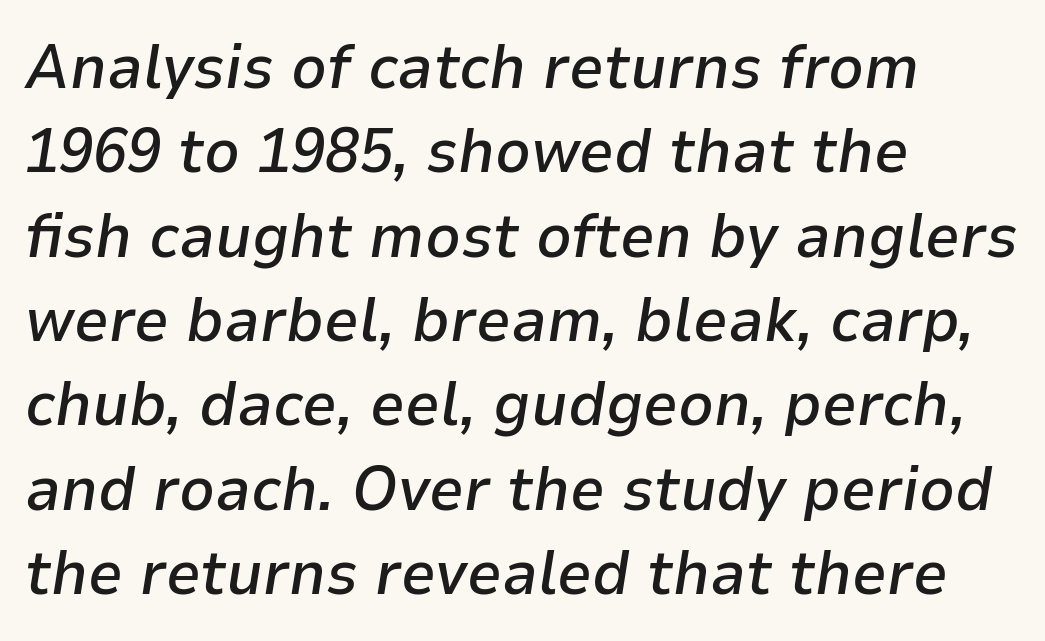
{"italic": "yes", "lean": "right", "slant_degrees": 9, "bold": "semi", "weight": "semibold", "width": "normal", "stroke_contrast": "low", "x_height": "medium", "monospaced": "no", "underline": "no", "align": "left", "line_spacing": "normal", "line_spacing_ratio": 1.36, "letter_spacing": "normal", "letter_spacing_em": 0.0, "glyph_px": 62}
